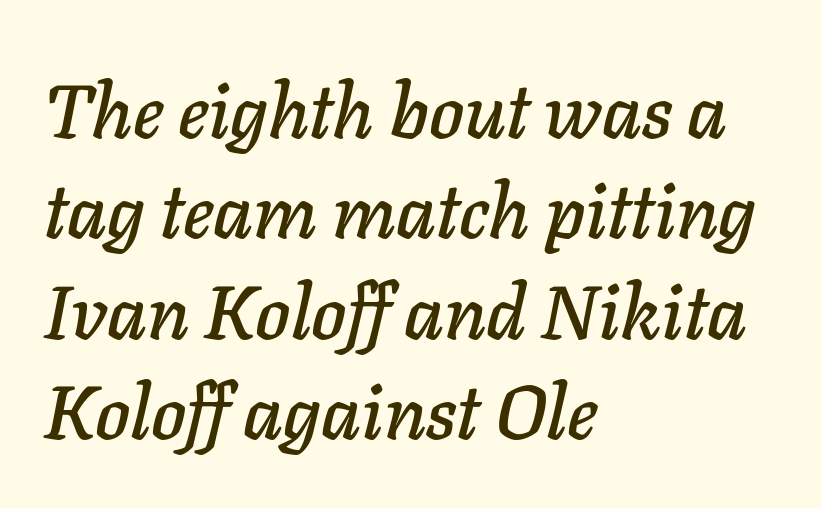
Just letters on the line, the space beneath them empty. Looks like regular typesetting: each glyph gets only the width it needs. Left-aligned paragraph, ragged on the right. Compared with typical paragraphs, the rows here are spaced about the same. Between one letter and the next there's only the usual sliver of space. Observe the lean: these are italic letterforms.
